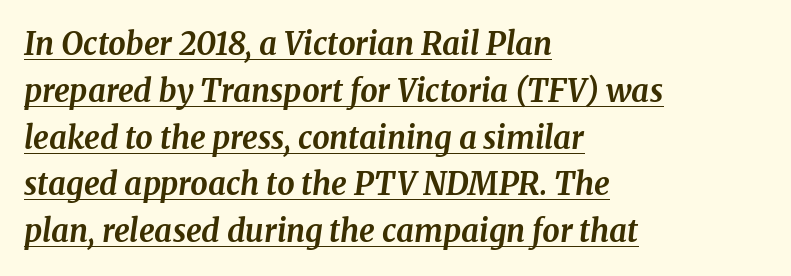
Q: Is the text bold? A: Yes.
Q: Is the text italic (slanted)? A: Yes, it leans right by about 8 degrees.
Q: Is the typeface a serif or a sans-serif typeface? A: Serif.
Q: Is the text underlined? A: Yes.
Q: How is the paragraph aligned? A: Left-aligned.
Q: Is the spacing between letters normal or unusually wide? A: Normal.
Q: Is the spacing between lines tight, normal or loose? A: Normal.
Q: Width (condensed, normal, or wide)? A: Normal.
Q: Stroke contrast? A: Medium.
Q: x-height? A: Medium.
Q: Monospaced? A: No.
